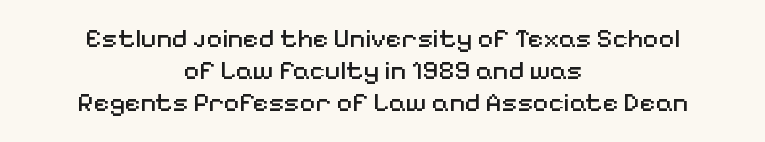
{"italic": "no", "bold": "no", "underline": "no", "align": "center", "line_spacing_ratio": 1.19, "letter_spacing": "normal", "letter_spacing_em": 0.0, "glyph_px": 27}
